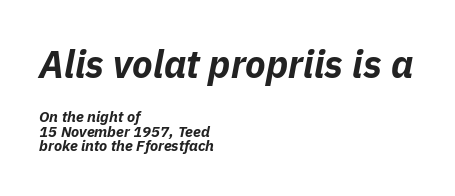
Left-aligned paragraph, ragged on the right. The foot of each line stays bare and open. An italicized treatment has been applied to the whole sample. Here the first block reads like a headline and the second like body copy. Each glyph is drawn with heavy, bold strokes.
